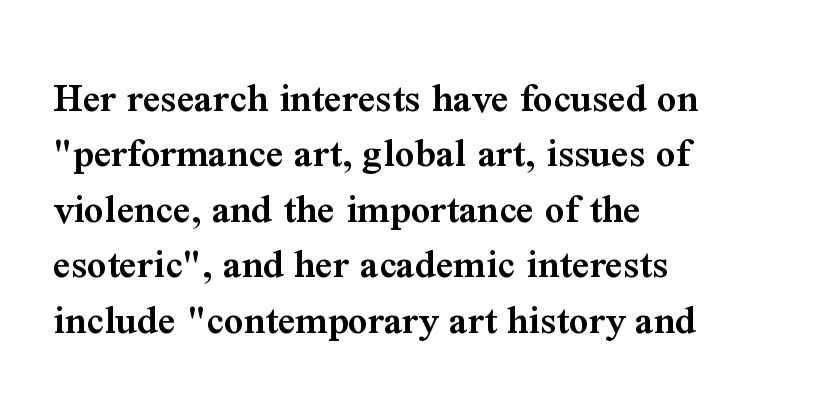
Q: Is the text bold? A: Semi-bold.
Q: Is the text italic (slanted)? A: No, it is upright.
Q: Is the typeface a serif or a sans-serif typeface? A: Serif.
Q: Is the text underlined? A: No.
Q: How is the paragraph aligned? A: Left-aligned.
Q: Is the spacing between letters normal or unusually wide? A: Normal.
Q: Is the spacing between lines tight, normal or loose? A: Normal.
Q: Width (condensed, normal, or wide)? A: Normal.
Q: Stroke contrast? A: Medium.
Q: x-height? A: Medium.
Q: Monospaced? A: No.
